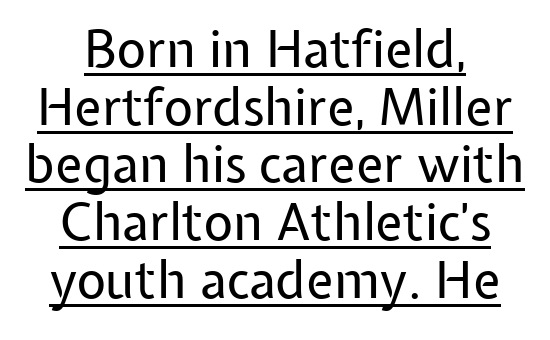
{"serif": "no", "italic": "no", "bold": "no", "weight": "regular", "width": "normal", "stroke_contrast": "low", "x_height": "medium", "monospaced": "no", "underline": "yes", "align": "center", "line_spacing": "tight", "line_spacing_ratio": 1.13, "letter_spacing": "normal", "letter_spacing_em": 0.0, "glyph_px": 51}
